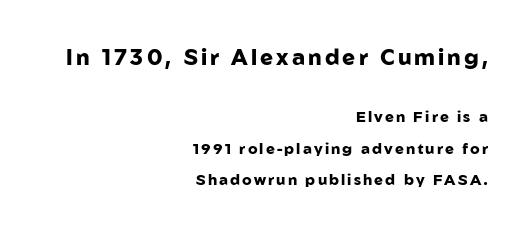
Rows of type keep a wide berth in the vertical direction. Where is the straight margin? On the right. The emphasis by scale lands on block number one, above. Typographic density is high because the face is bold. The gap between lines stays unmarked. Posture: straight, roman, zero tilt.
